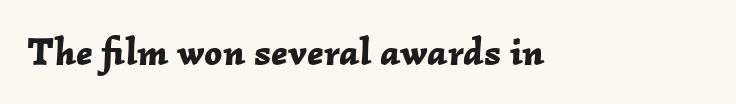
{"italic": "yes", "lean": "right", "slant_degrees": 2, "bold": "yes", "weight": "bold", "width": "normal", "stroke_contrast": "low", "x_height": "medium", "monospaced": "no", "underline": "no", "letter_spacing": "normal", "letter_spacing_em": 0.0, "glyph_px": 39}
